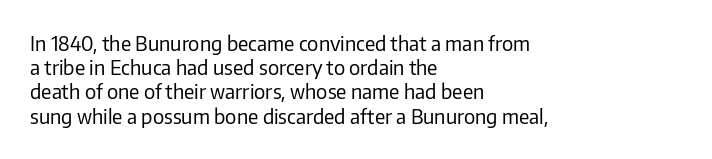
The image shows 20 px text type, upright; set left-aligned, line spacing 1.21x, normal letter spacing, not underlined.
